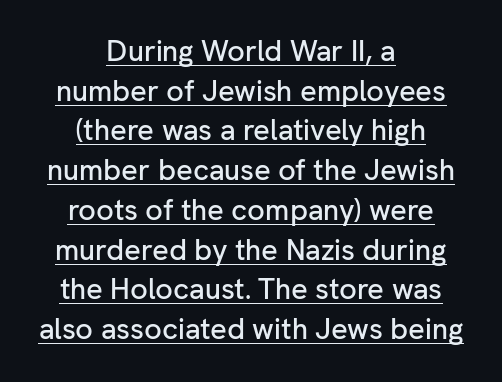
The image shows 29 px sans-serif type, upright; set centered, normal line spacing (1.37x), normal letter spacing, underlined; low stroke contrast and a medium x-height.
